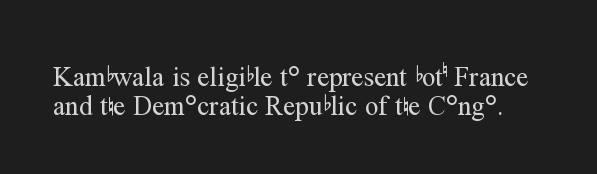
{"italic": "no", "bold": "no", "underline": "no", "line_spacing": "tight", "line_spacing_ratio": 1.07, "letter_spacing": "normal", "letter_spacing_em": 0.0, "glyph_px": 27}
